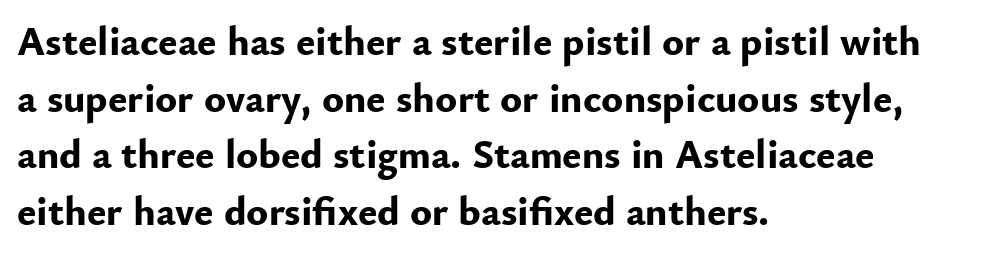
{"serif": "no", "italic": "no", "bold": "yes", "weight": "bold", "width": "normal", "stroke_contrast": "low", "x_height": "small", "monospaced": "no", "underline": "no", "align": "left", "line_spacing": "normal", "line_spacing_ratio": 1.38, "letter_spacing": "normal", "letter_spacing_em": 0.0, "glyph_px": 41}
